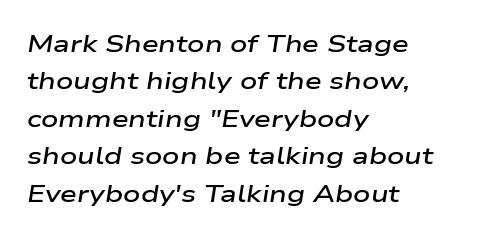
Q: Is the text bold? A: Semi-bold.
Q: Is the text italic (slanted)? A: Yes, it leans right by about 9 degrees.
Q: Is the text underlined? A: No.
Q: How is the paragraph aligned? A: Left-aligned.
Q: Is the spacing between letters normal or unusually wide? A: Normal.
Q: Is the spacing between lines tight, normal or loose? A: Normal.
